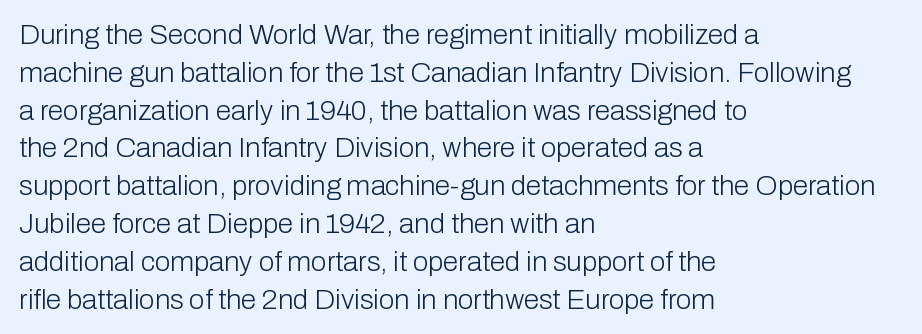
{"serif": "no", "italic": "no", "bold": "no", "weight": "light", "width": "normal", "stroke_contrast": "low", "x_height": "medium", "monospaced": "no", "underline": "no", "align": "left", "line_spacing": "normal", "line_spacing_ratio": 1.35, "letter_spacing": "normal", "letter_spacing_em": 0.0, "glyph_px": 28}
